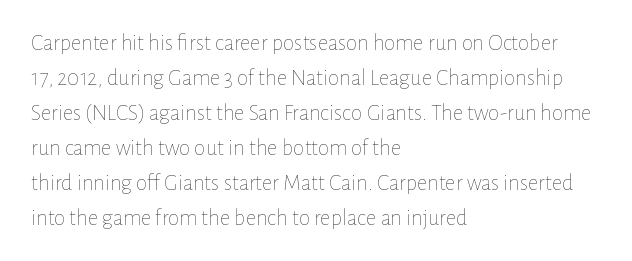
Weight: not bold — regular or lighter. The typesetter chose a ragged-right arrangement here. Each new line begins a customary step beneath the previous one. You could call the tracking neutral — neither tight nor loose. Only glyphs here, with clear space below each row. You can tell it's not italic because the verticals are truly vertical.
